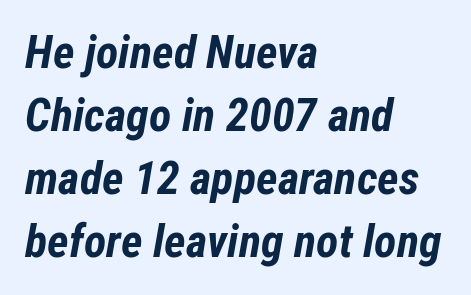
{"italic": "yes", "lean": "right", "slant_degrees": 12, "bold": "yes", "weight": "bold", "width": "condensed", "stroke_contrast": "low", "x_height": "medium", "monospaced": "no", "underline": "no", "align": "left", "line_spacing": "normal", "line_spacing_ratio": 1.37, "letter_spacing": "normal", "letter_spacing_em": 0.0, "glyph_px": 46}
